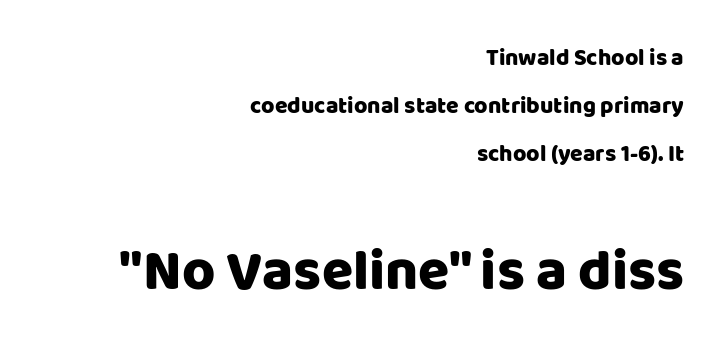
The rendering anchors every line to the right-hand side. Glyph-to-glyph distance matches everyday printed text. Beneath every word, the page is bare. Larger block? The one below; the one above is distinctly smaller.
